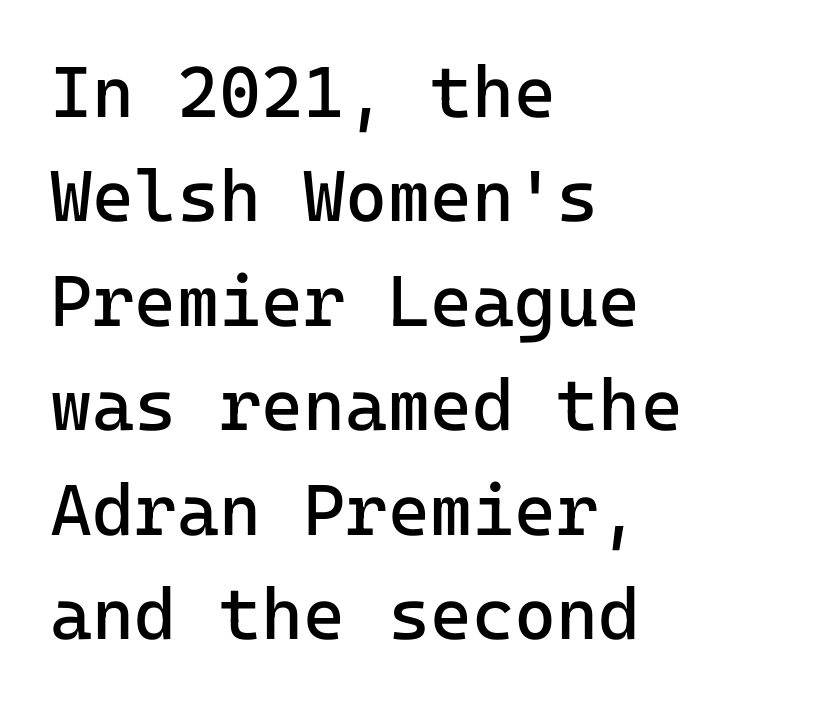
{"serif": "no", "italic": "no", "bold": "no", "weight": "regular", "width": "normal", "stroke_contrast": "low", "x_height": "medium", "monospaced": "yes", "underline": "no", "align": "left", "line_spacing": "normal", "line_spacing_ratio": 1.45, "letter_spacing": "normal", "letter_spacing_em": 0.0, "glyph_px": 72}
